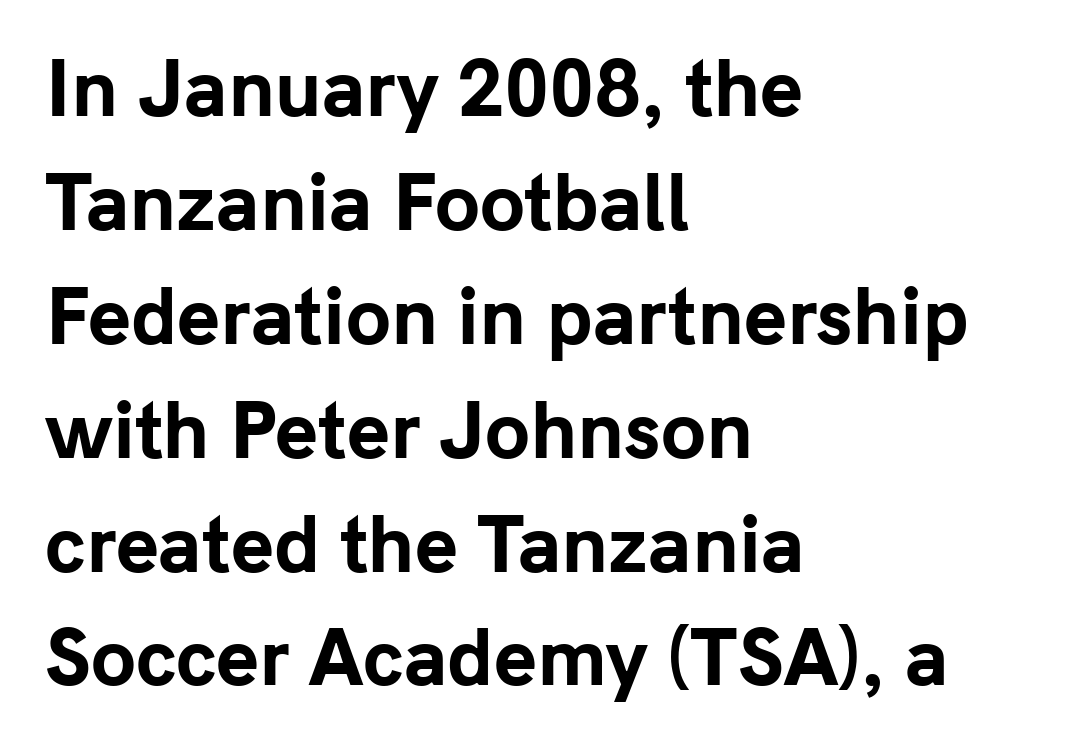
The image shows 73 px bold sans-serif type, upright; set left-aligned, normal line spacing (1.56x), normal letter spacing, not underlined; low stroke contrast and a medium x-height.
